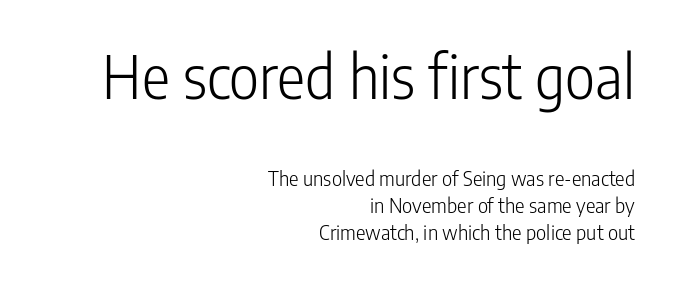
The letters advance in unequal steps, a hallmark of proportional type. Between these two stacked blocks, the higher one wins on size. Note: no serifs on the glyphs. Underline: absent.
